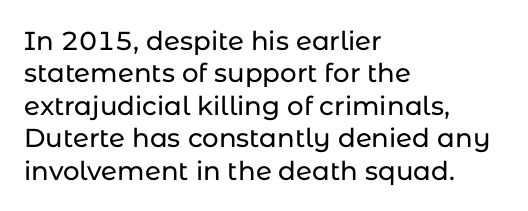
These lines sit exactly where default settings would place them. The letters stand upright; this is a roman face. Typeset ragged right — the left edge is the straight one. Just letters on the line, the space beneath them empty. Caption: standard tracking, unaltered.
